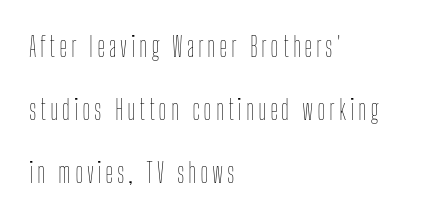
In terms of leading, this rendering errs on the spacious side. Anything drawn beneath the words? Only blank space. Vertical stems look standard width or narrower in stroke. This is roman type, the default non-slanted kind. Each line starts at the same left margin while the right side varies. Varying glyph widths throughout — classic text-font behaviour.
